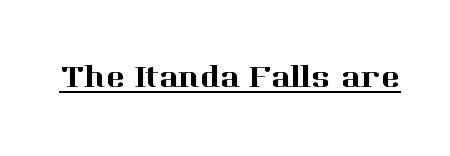
The typesetter has applied underlining to the passage shown. Serifs: yes, visible at the terminals of the letterforms. Looks like regular typesetting: each glyph gets only the width it needs. Between one letter and the next there's only the usual sliver of space. If you drew a line through each stem, it would be perfectly vertical.
